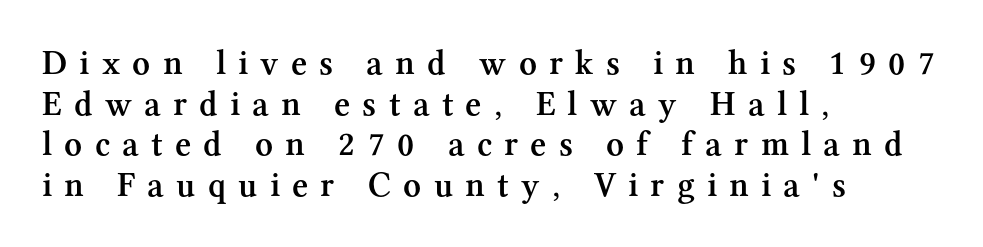
In CSS terms this would be text-align: left. Slightly chunky letters — semibold, I'd say, not full bold. There is plenty of visible air inserted between adjacent glyphs. Observe the serifs anchoring each vertical stroke in this sample. No word sits above an underline.
